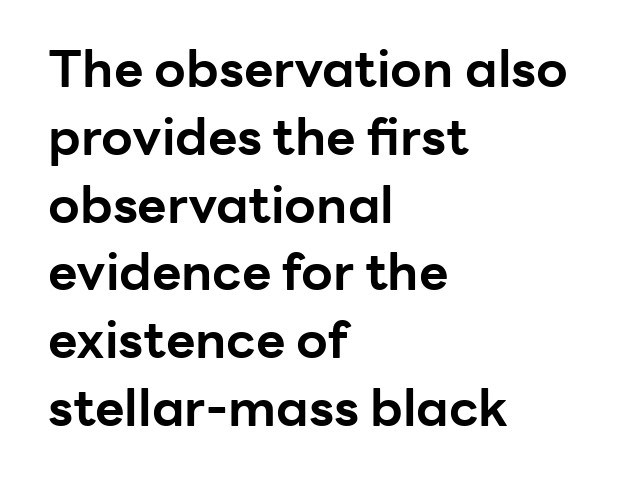
Q: Is the text bold? A: Yes.
Q: Is the text italic (slanted)? A: No, it is upright.
Q: Is the typeface a serif or a sans-serif typeface? A: Sans-serif.
Q: Is the text underlined? A: No.
Q: How is the paragraph aligned? A: Left-aligned.
Q: Is the spacing between letters normal or unusually wide? A: Normal.
Q: Is the spacing between lines tight, normal or loose? A: Normal.
Q: Width (condensed, normal, or wide)? A: Normal.
Q: Stroke contrast? A: Low.
Q: x-height? A: Medium.
Q: Monospaced? A: No.
